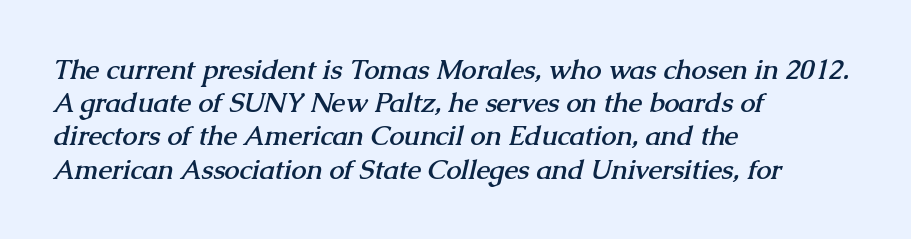
{"bold": "yes", "underline": "no", "align": "left", "line_spacing_ratio": 1.23, "letter_spacing": "normal", "letter_spacing_em": 0.0, "glyph_px": 27}
